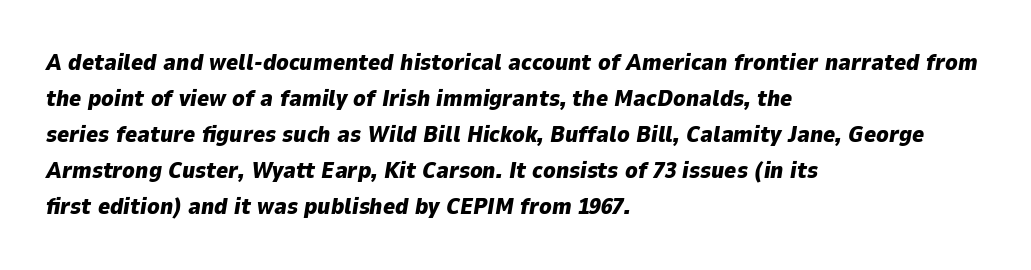
The image shows 23 px bold type, italic (leaning right); set left-aligned, normal line spacing (1.57x), normal letter spacing, not underlined.
